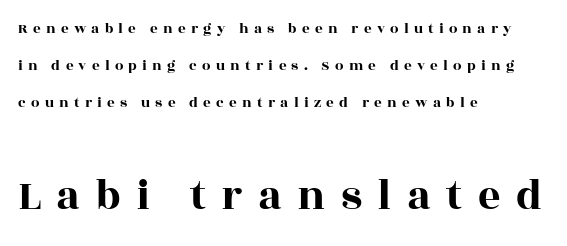
Little horizontal feet cap the strokes, marking this as serif type. Notice the wide empty band between every row — that's loose leading. Layout note: lines flush left. Does extra space separate the letters? Yes, quite a lot of it. Typesetter's note — lower block bumped up in size, upper block left smaller. Has an underline been added? It has not.
